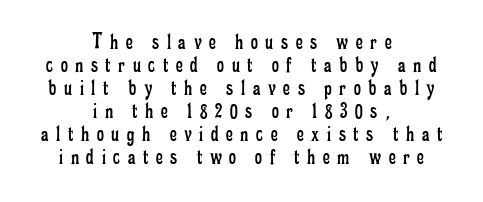
{"italic": "no", "bold": "no", "underline": "no", "align": "center", "line_spacing": "tight", "line_spacing_ratio": 0.96, "letter_spacing": "wide", "letter_spacing_em": 0.32, "glyph_px": 24}
